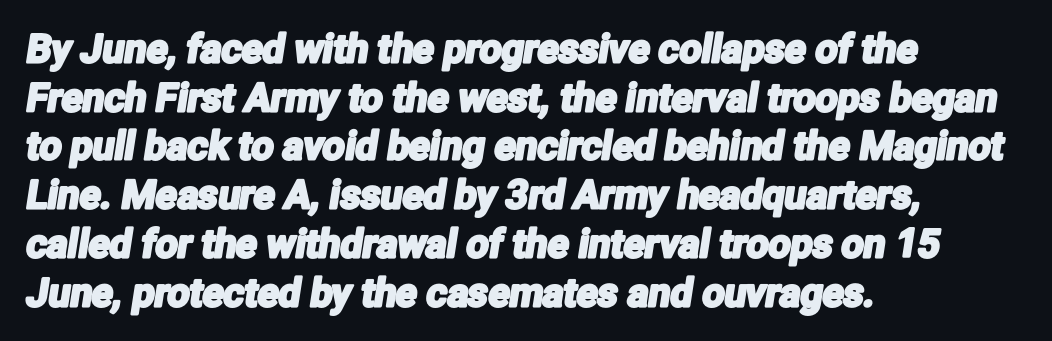
{"serif": "no", "width": "condensed", "stroke_contrast": "low", "x_height": "medium", "monospaced": "no", "underline": "no", "align": "left", "line_spacing": "normal", "line_spacing_ratio": 1.25, "letter_spacing": "normal", "letter_spacing_em": 0.0, "glyph_px": 39}
